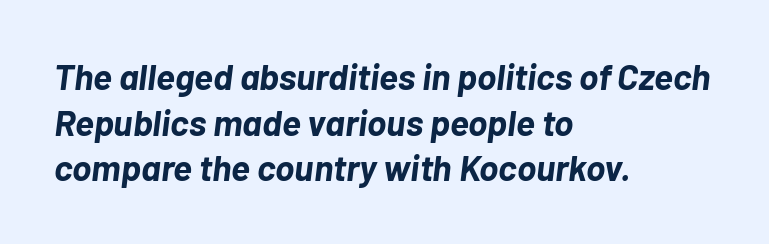
Typesetter's note: full bold, strokes at maximum text heaviness. Compared with a centered layout, this one pins lines to the left instead. Regarding leading, the lines here are spaced in the standard way. When letters slant like this, we call the style italic. Caption: standard tracking, unaltered. The letters advance in unequal steps, a hallmark of proportional type.
